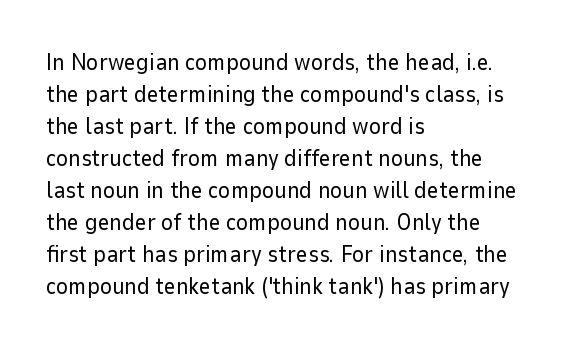
{"italic": "no", "bold": "no", "underline": "no", "align": "left", "line_spacing": "normal", "line_spacing_ratio": 1.39, "letter_spacing": "normal", "letter_spacing_em": 0.0, "glyph_px": 23}
